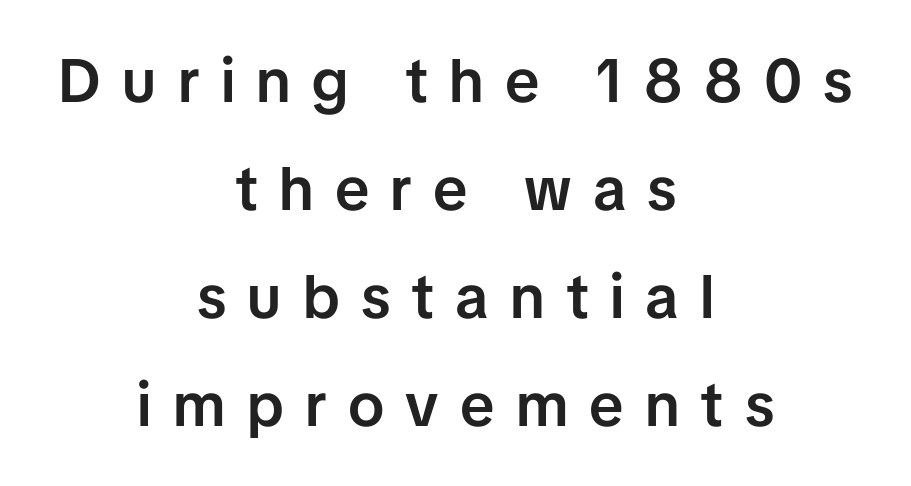
The typography opts for an upright posture over an oblique one. Looks like regular typesetting: each glyph gets only the width it needs. Has an underline been added? It has not. The typeface chosen for these lines omits serifs. The face used here is rendered with a markedly widened letterfit.
